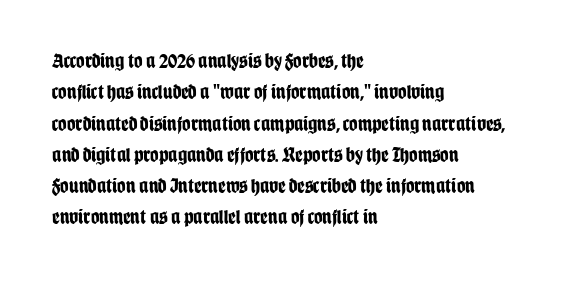
The passage shown is emphatically bold. The specimen reads as upright at a glance. Alignment: flush left. What stands out about the letter spacing? Nothing — it is the standard amount. The block of text has a typical density, with ordinary space between rows. The words here are not underlined.
